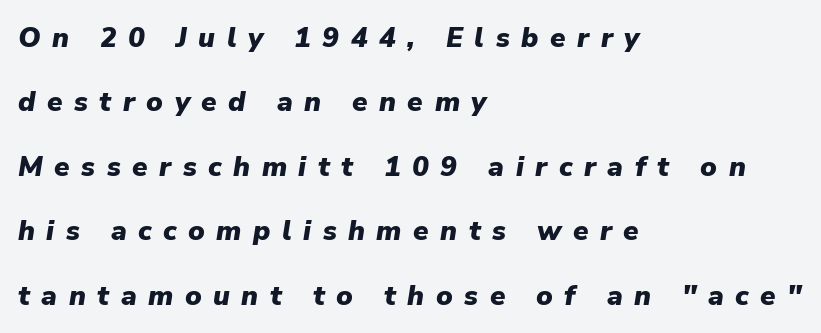
A student would call this left alignment; a typographer would say flush left, rag right. A great deal of white space separates one row of letters from the next. Every character sits at an angle, as italics do. The font is running at its bold setting.
